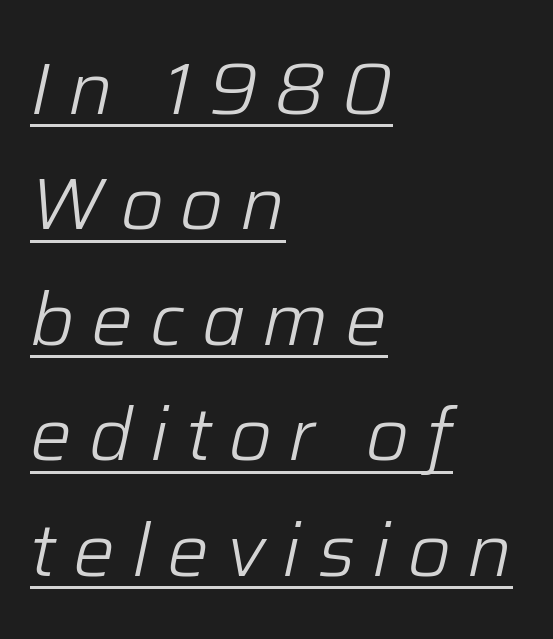
{"italic": "yes", "lean": "right", "slant_degrees": 12, "bold": "no", "weight": "light", "width": "normal", "stroke_contrast": "low", "x_height": "medium", "monospaced": "no", "underline": "yes", "align": "left", "line_spacing": "normal", "line_spacing_ratio": 1.56, "letter_spacing": "wide", "letter_spacing_em": 0.23, "glyph_px": 74}
